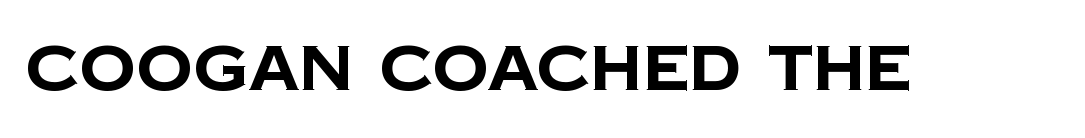
{"serif": "no", "bold": "yes", "weight": "bold", "width": "normal", "stroke_contrast": "low", "x_height": "large", "monospaced": "no", "underline": "no", "letter_spacing": "normal", "letter_spacing_em": 0.0, "glyph_px": 63}
